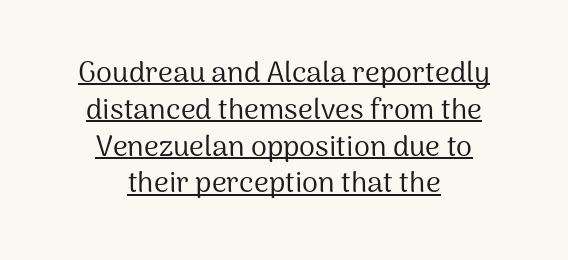
Q: Is the text bold? A: No.
Q: Is the text italic (slanted)? A: No, it is upright.
Q: Is the typeface a serif or a sans-serif typeface? A: Sans-serif.
Q: Is the text underlined? A: Yes.
Q: How is the paragraph aligned? A: Centered.
Q: Is the spacing between letters normal or unusually wide? A: Normal.
Q: Is the spacing between lines tight, normal or loose? A: Normal.
Q: Width (condensed, normal, or wide)? A: Normal.
Q: Stroke contrast? A: Medium.
Q: x-height? A: Medium.
Q: Monospaced? A: No.
